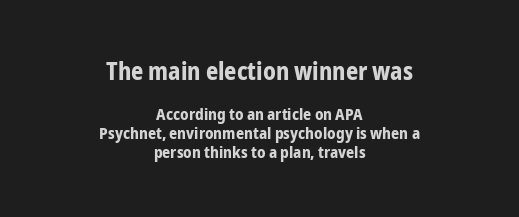
Q: Is the text bold? A: Yes.
Q: Is the text italic (slanted)? A: No, it is upright.
Q: Is the text underlined? A: No.
Q: How is the paragraph aligned? A: Centered.
Q: Is the spacing between letters normal or unusually wide? A: Normal.
Q: Which block of text is set in a larger size, the first (top) or the second (bottom)? A: The first (top) one.
